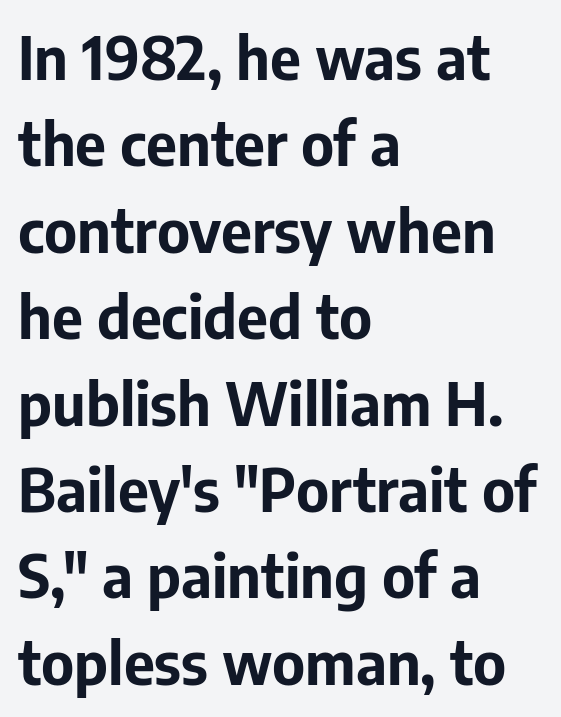
The image shows 60 px bold sans-serif type, upright; set left-aligned, normal line spacing (1.44x), normal letter spacing, not underlined; low stroke contrast and a medium x-height.
